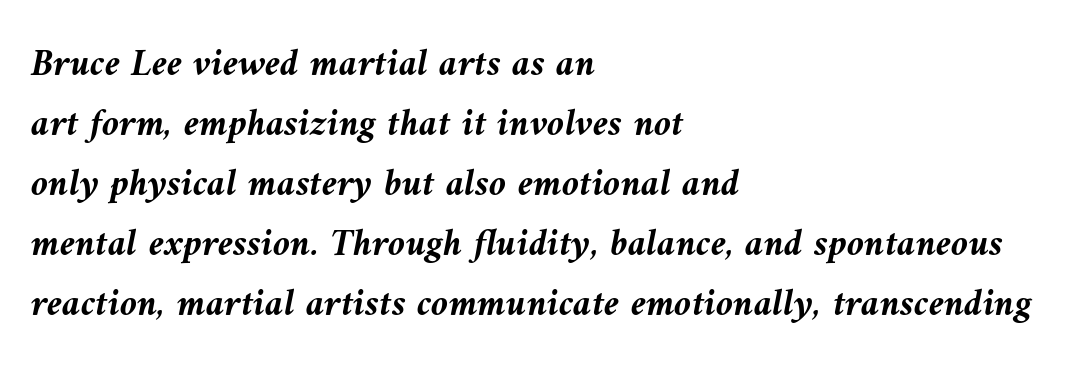
Q: Is the text bold? A: Yes.
Q: Is the text italic (slanted)? A: Yes, it leans left by about 9 degrees.
Q: Is the text underlined? A: No.
Q: How is the paragraph aligned? A: Left-aligned.
Q: Is the spacing between letters normal or unusually wide? A: Normal.
Q: Is the spacing between lines tight, normal or loose? A: Normal.
Q: Width (condensed, normal, or wide)? A: Normal.
Q: Stroke contrast? A: Medium.
Q: x-height? A: Medium.
Q: Monospaced? A: No.
